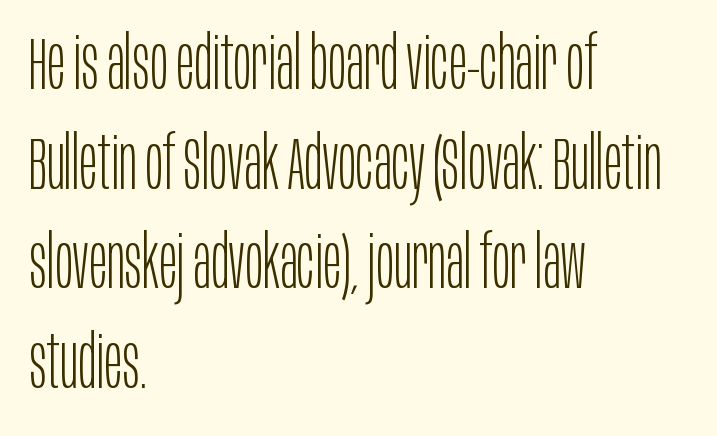
Summary of weight: not heavy and not bold. Look at the bottom of the vertical strokes: they stop flat, with no serifs. Compared with a centered layout, this one pins lines to the left instead. Check under the words: just untouched page.
